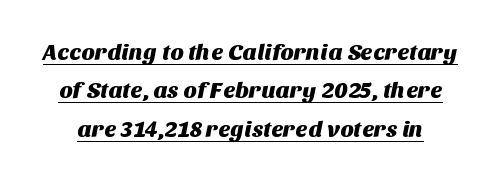
Q: Is the text underlined? A: Yes.
Q: Is the spacing between letters normal or unusually wide? A: Normal.
Q: Is the spacing between lines tight, normal or loose? A: Normal.
